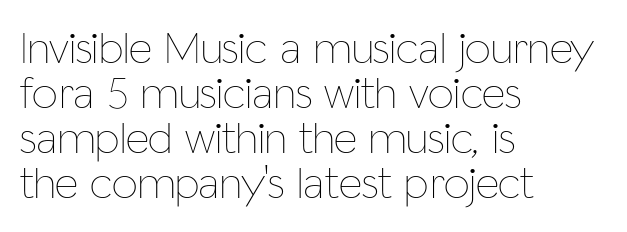
{"italic": "no", "bold": "no", "weight": "thin", "width": "condensed", "stroke_contrast": "low", "x_height": "medium", "monospaced": "no", "underline": "no", "align": "left", "line_spacing": "tight", "line_spacing_ratio": 0.98, "letter_spacing": "normal", "letter_spacing_em": 0.0, "glyph_px": 46}
